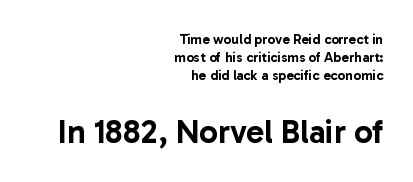
{"serif": "no", "italic": "no", "width": "normal", "stroke_contrast": "low", "x_height": "medium", "monospaced": "no", "underline": "no", "align": "right", "line_spacing": "normal", "line_spacing_ratio": 1.3, "letter_spacing": "normal", "letter_spacing_em": 0.0, "larger_block": "second", "size_ratio": 2.36, "glyph_px": 33}
